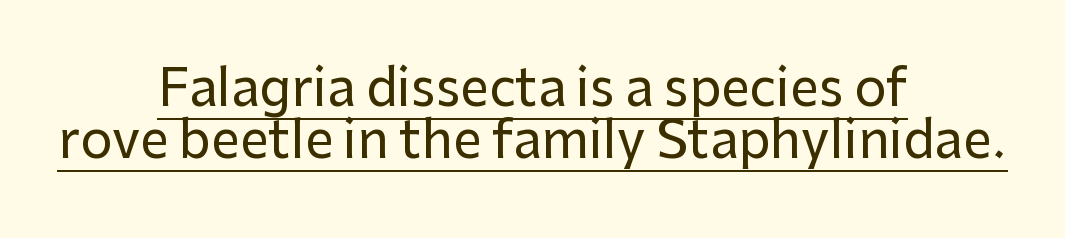
In terms of posture, this sample is upright. How are the letters spaced? Ordinarily, with no added tracking. Is the block centered? Yes — each line is placed symmetrically about the middle. Font category for this specimen: sans-serif. Baseline-to-baseline distance is barely more than the letter height.
